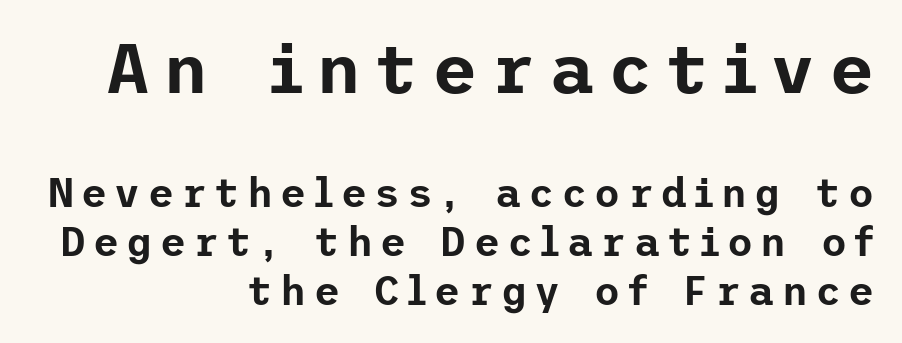
Q: Is the text italic (slanted)? A: No, it is upright.
Q: Is the typeface a serif or a sans-serif typeface? A: Sans-serif.
Q: Is the text underlined? A: No.
Q: How is the paragraph aligned? A: Right-aligned.
Q: Which block of text is set in a larger size, the first (top) or the second (bottom)? A: The first (top) one.
Q: Width (condensed, normal, or wide)? A: Normal.
Q: Stroke contrast? A: Low.
Q: x-height? A: Medium.
